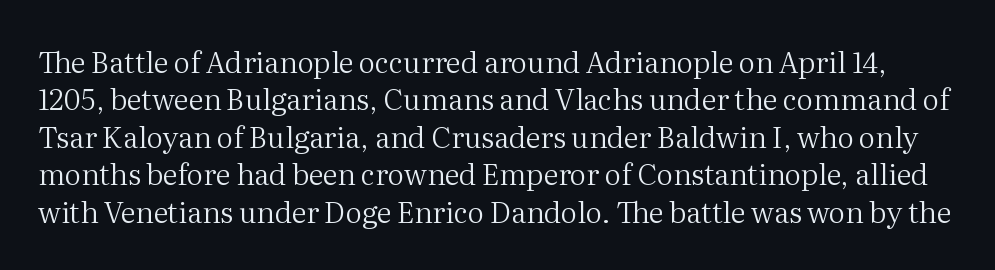
Q: Is the text bold? A: No.
Q: Is the text italic (slanted)? A: No, it is upright.
Q: Is the typeface a serif or a sans-serif typeface? A: Serif.
Q: Is the text underlined? A: No.
Q: Is the spacing between letters normal or unusually wide? A: Normal.
Q: Is the spacing between lines tight, normal or loose? A: Normal.
Q: Width (condensed, normal, or wide)? A: Normal.
Q: Stroke contrast? A: Medium.
Q: x-height? A: Medium.
Q: Monospaced? A: No.
